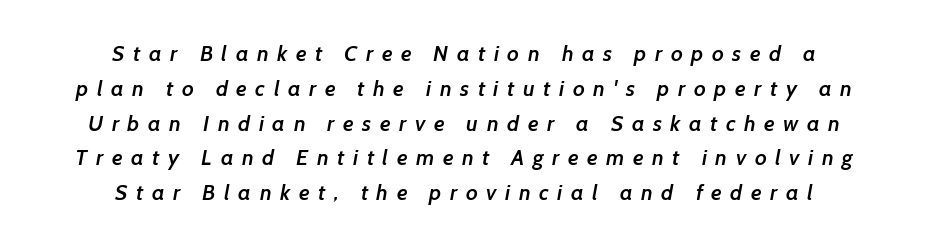
Q: Is the text bold? A: Semi-bold.
Q: Is the text underlined? A: No.
Q: How is the paragraph aligned? A: Centered.
Q: Is the spacing between letters normal or unusually wide? A: Unusually wide.
Q: Is the spacing between lines tight, normal or loose? A: Normal.
